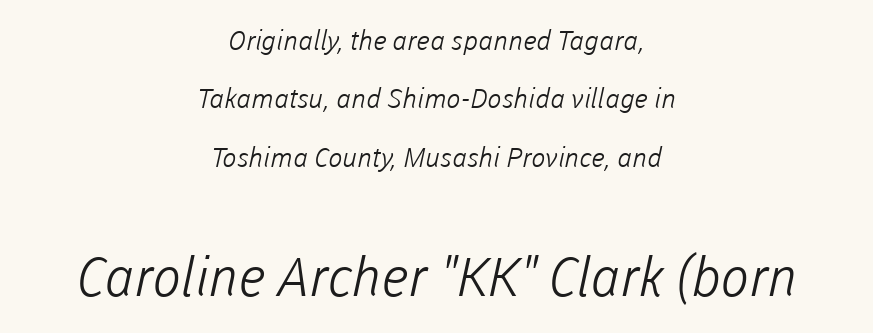
{"serif": "no", "bold": "no", "weight": "light", "width": "normal", "stroke_contrast": "low", "x_height": "medium", "monospaced": "no", "underline": "no", "align": "center", "line_spacing": "loose", "line_spacing_ratio": 2.16, "letter_spacing": "normal", "letter_spacing_em": 0.0, "larger_block": "second", "size_ratio": 2.0, "glyph_px": 54}
